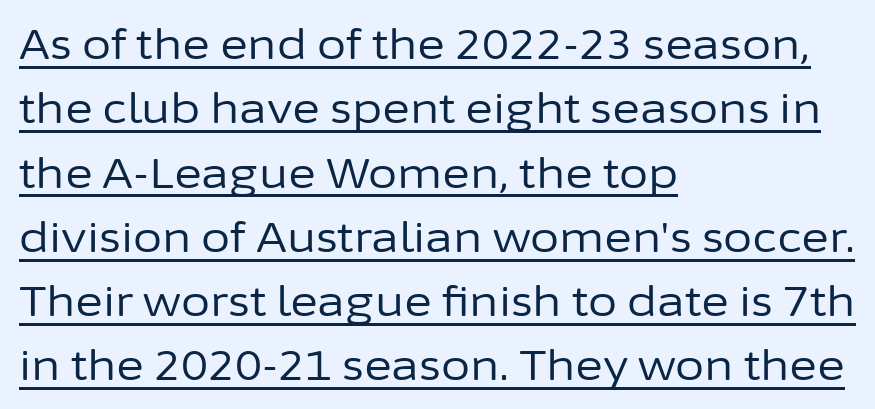
Q: Is the text bold? A: No.
Q: Is the text italic (slanted)? A: No, it is upright.
Q: Is the typeface a serif or a sans-serif typeface? A: Sans-serif.
Q: Is the text underlined? A: Yes.
Q: How is the paragraph aligned? A: Left-aligned.
Q: Is the spacing between letters normal or unusually wide? A: Normal.
Q: Is the spacing between lines tight, normal or loose? A: Normal.
Q: Width (condensed, normal, or wide)? A: Normal.
Q: Stroke contrast? A: Low.
Q: x-height? A: Medium.
Q: Monospaced? A: No.
